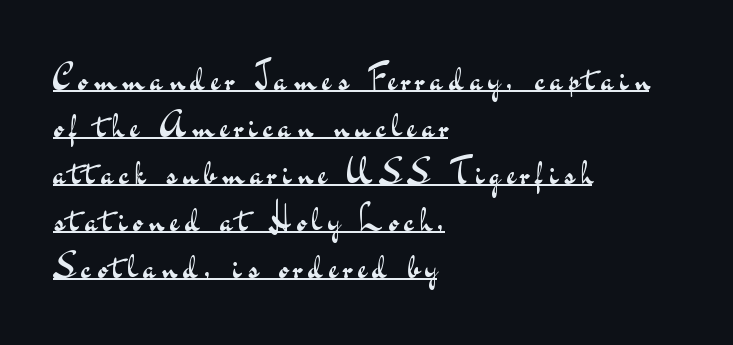
Q: Is the text bold? A: No.
Q: Is the text italic (slanted)? A: Yes.
Q: Is the typeface a serif or a sans-serif typeface? A: Sans-serif.
Q: Is the text underlined? A: Yes.
Q: How is the paragraph aligned? A: Left-aligned.
Q: Is the spacing between lines tight, normal or loose? A: Normal.
Q: Width (condensed, normal, or wide)? A: Wide.
Q: Stroke contrast? A: Medium.
Q: x-height? A: Small.
Q: Monospaced? A: No.
